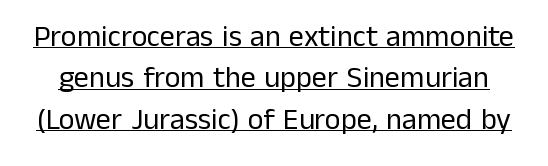
{"serif": "no", "italic": "no", "bold": "no", "weight": "regular", "width": "normal", "stroke_contrast": "low", "x_height": "medium", "monospaced": "no", "underline": "yes", "line_spacing": "normal", "line_spacing_ratio": 1.38, "letter_spacing": "normal", "letter_spacing_em": 0.0, "glyph_px": 30}
